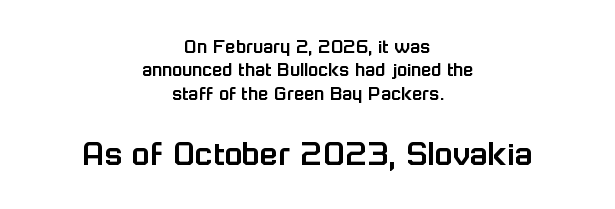
The image shows 37 px sans-serif type, upright; set centered, tight line spacing (1.11x), normal letter spacing, not underlined; the second (bottom) block is 1.76x larger; low stroke contrast and a medium x-height.
